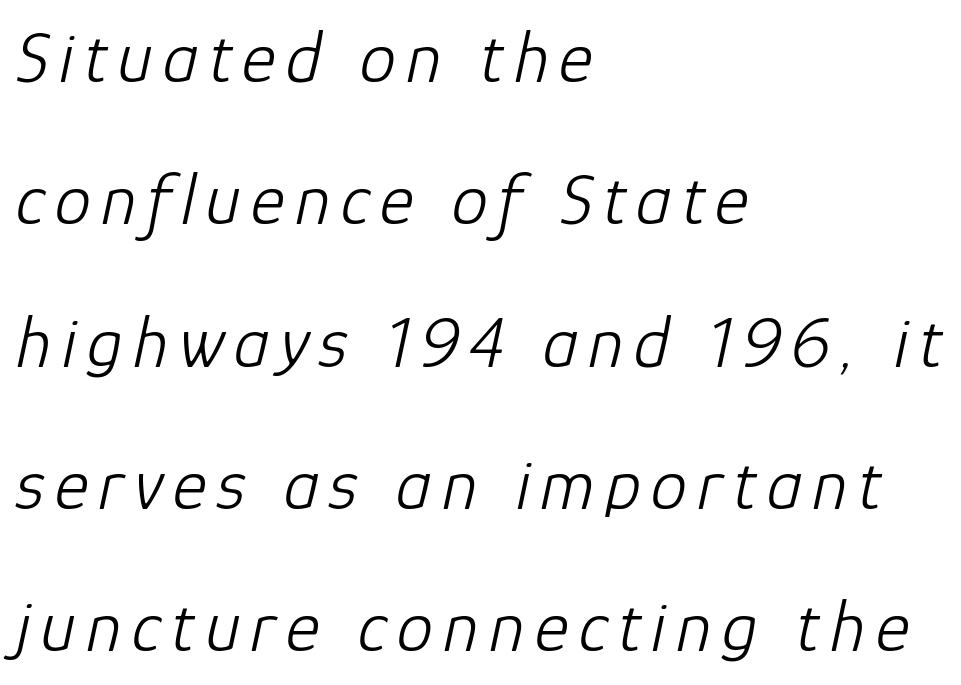
The image shows 73 px light type, italic (leaning right); set left-aligned, loose line spacing (1.95x), not underlined; low stroke contrast and a medium x-height.
